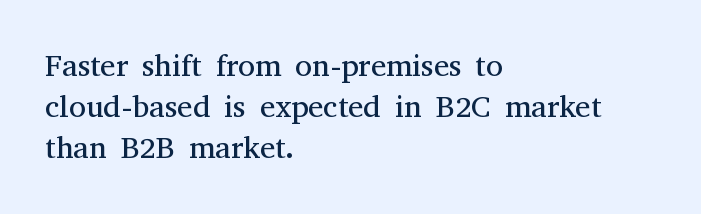
The image shows 31 px regular-weight serif type, upright; set left-aligned, normal line spacing (1.32x), normal letter spacing, not underlined; medium stroke contrast and a medium x-height.
